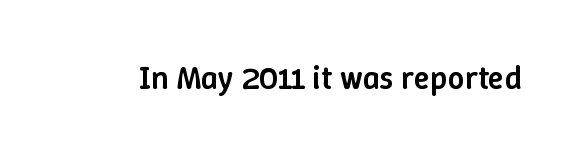
Q: Is the text bold? A: Semi-bold.
Q: Is the text italic (slanted)? A: No, it is upright.
Q: Is the text underlined? A: No.
Q: Is the spacing between letters normal or unusually wide? A: Normal.
Q: Width (condensed, normal, or wide)? A: Normal.
Q: Stroke contrast? A: Low.
Q: x-height? A: Medium.
Q: Monospaced? A: No.
